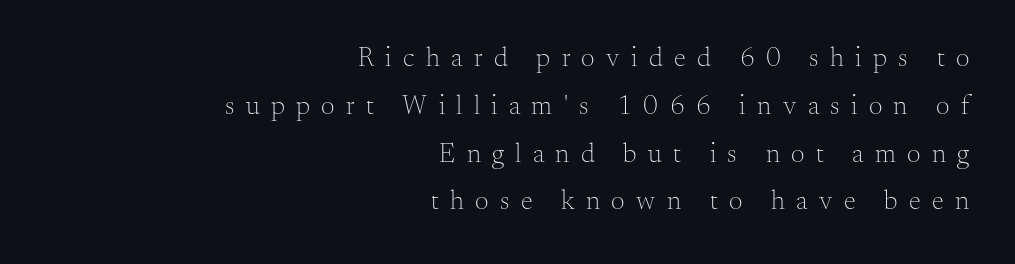
Q: Is the text bold? A: No.
Q: Is the text italic (slanted)? A: No, it is upright.
Q: Is the text underlined? A: No.
Q: How is the paragraph aligned? A: Right-aligned.
Q: Is the spacing between letters normal or unusually wide? A: Unusually wide.
